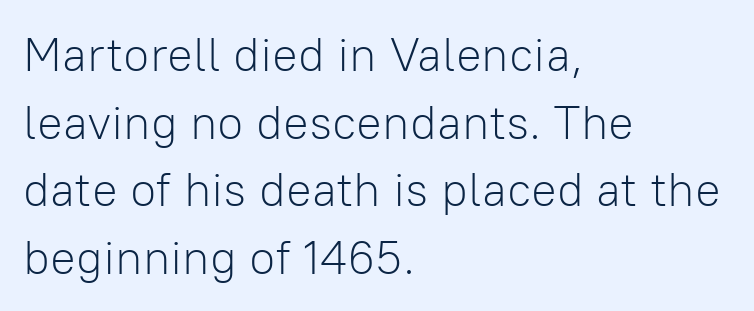
This rendering features lettering with no underline. The letters look calm and open, with moderate or lighter stems. Every stem runs plumb, perpendicular to the baseline. The characters display no serif detailing; their extremities are plain.
